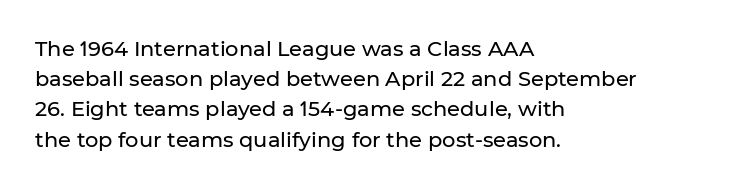
{"italic": "no", "underline": "no", "align": "left", "line_spacing": "normal", "line_spacing_ratio": 1.44, "letter_spacing": "normal", "letter_spacing_em": 0.0, "glyph_px": 21}
